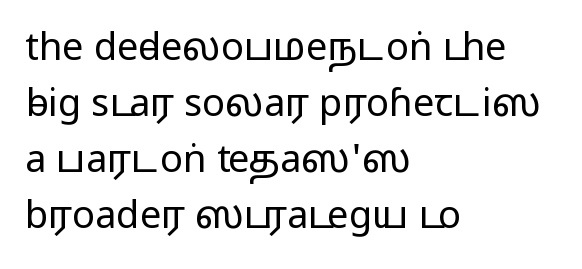
The image shows 38 px regular-weight, wide sans-serif type, upright; set left-aligned, normal line spacing (1.47x), normal letter spacing, not underlined; low stroke contrast and a medium x-height.
